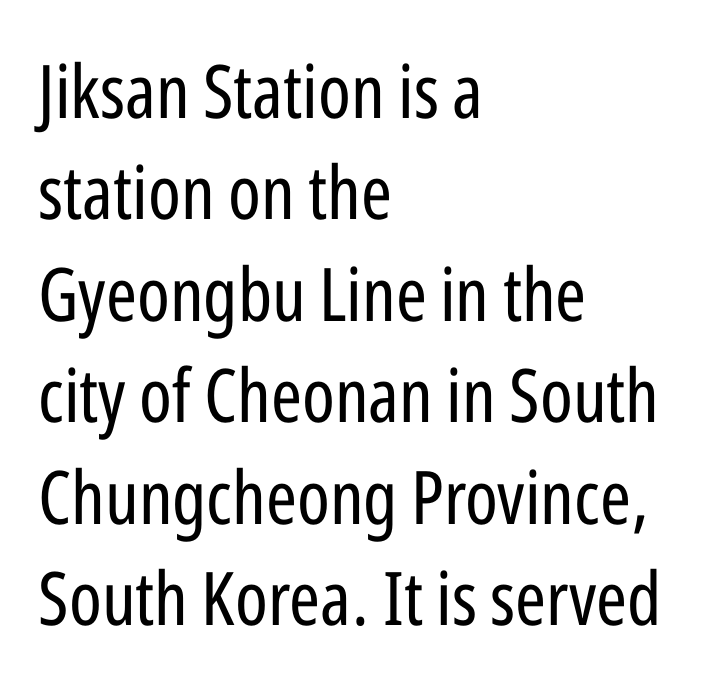
The image shows 74 px regular-weight, condensed sans-serif type, upright; set left-aligned, normal line spacing (1.37x), normal letter spacing, not underlined; low stroke contrast and a medium x-height.
